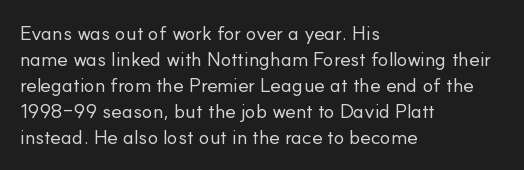
{"italic": "no", "bold": "no", "underline": "no", "align": "left", "line_spacing": "normal", "line_spacing_ratio": 1.3, "letter_spacing": "normal", "letter_spacing_em": 0.0, "glyph_px": 20}
